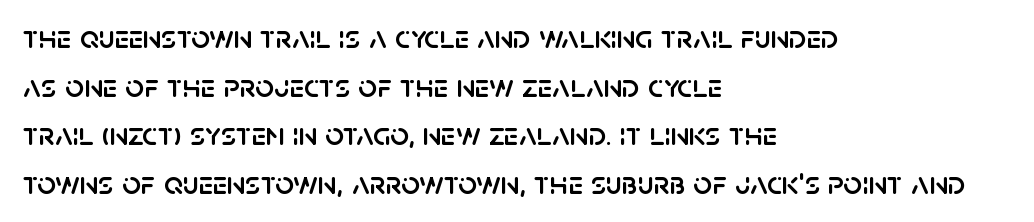
Anything drawn beneath the words? Only blank space. Varying glyph widths throughout — classic text-font behaviour. The rendering anchors every line to the left-hand side. Italic? Not at all — the glyphs are vertical. The type family on display is of the sans-serif kind.
